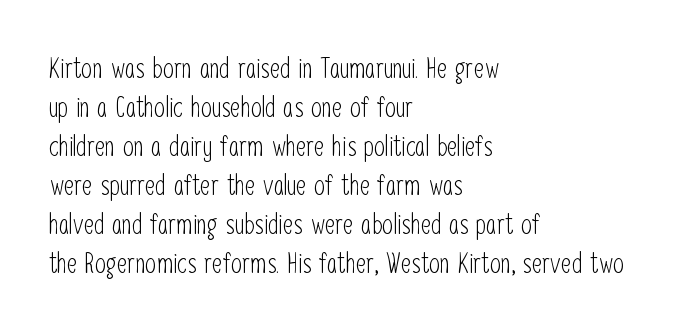
Students, note that the glyphs here touch the page at normal intervals. Proportional: the letters do not fall into vertical columns. These lines stack with their left ends in a neat column. Does the leading feel generous? No, just average. Every character sits straight up, as roman type does.
